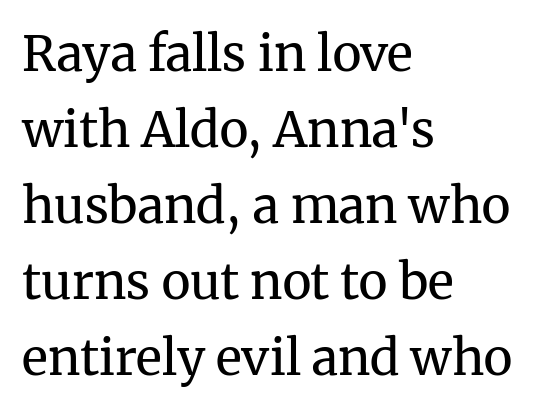
The image shows 49 px regular-weight serif type, upright; set left-aligned, normal line spacing (1.55x), normal letter spacing, not underlined; medium stroke contrast and a medium x-height.
